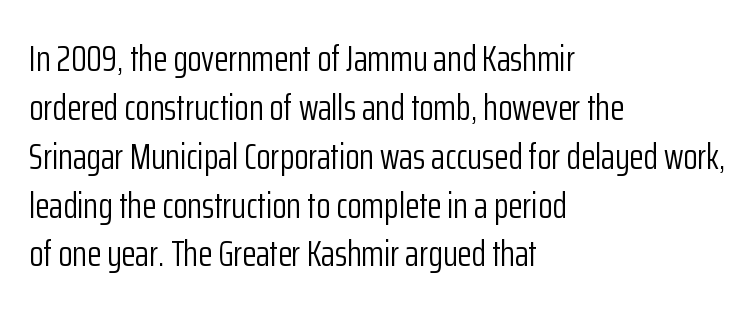
The image shows 37 px light, condensed sans-serif type, upright; set left-aligned, normal line spacing (1.32x), normal letter spacing, not underlined; low stroke contrast and a medium x-height.
